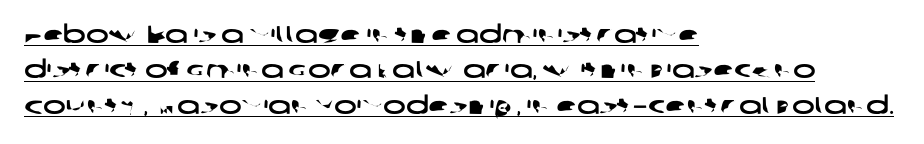
The image shows 24 px text type; set left-aligned, normal line spacing (1.47x), normal letter spacing, underlined.
